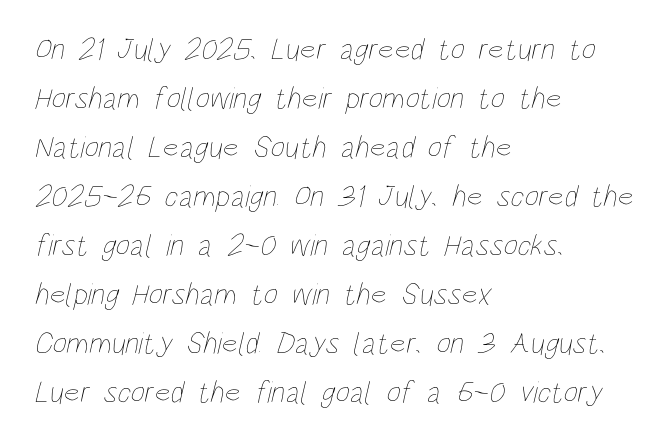
{"bold": "no", "weight": "thin", "width": "condensed", "stroke_contrast": "low", "x_height": "large", "monospaced": "no", "underline": "no", "align": "left", "line_spacing": "normal", "line_spacing_ratio": 1.58, "letter_spacing": "normal", "letter_spacing_em": 0.0, "glyph_px": 31}
